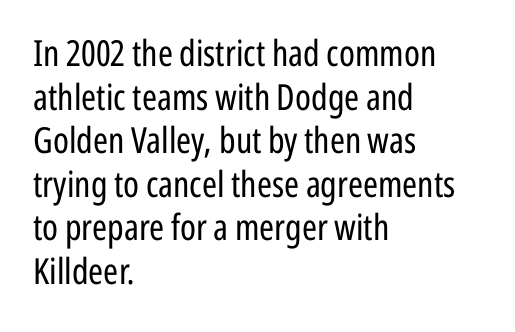
The image shows 36 px regular-weight, condensed sans-serif type, upright; set left-aligned, line spacing 1.21x, normal letter spacing, not underlined; low stroke contrast and a medium x-height.
